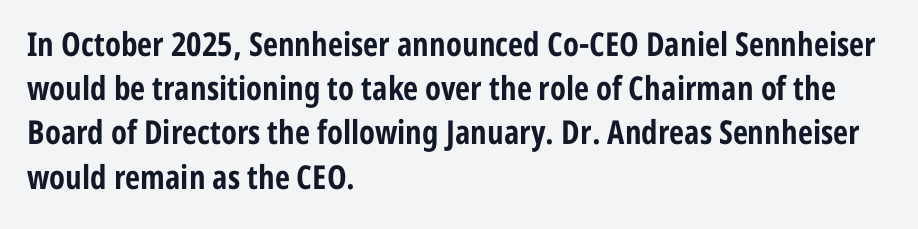
Q: Is the text bold? A: Yes.
Q: Is the text italic (slanted)? A: No, it is upright.
Q: Is the typeface a serif or a sans-serif typeface? A: Sans-serif.
Q: Is the text underlined? A: No.
Q: How is the paragraph aligned? A: Left-aligned.
Q: Is the spacing between letters normal or unusually wide? A: Normal.
Q: Is the spacing between lines tight, normal or loose? A: Normal.
Q: Width (condensed, normal, or wide)? A: Condensed.
Q: Stroke contrast? A: Low.
Q: x-height? A: Medium.
Q: Monospaced? A: No.
